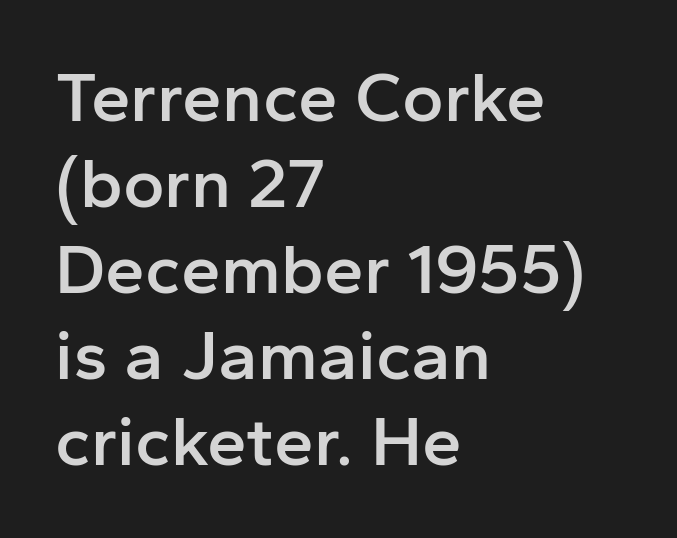
{"serif": "no", "italic": "no", "bold": "semi", "weight": "semibold", "width": "normal", "stroke_contrast": "low", "x_height": "medium", "monospaced": "no", "underline": "no", "align": "left", "line_spacing_ratio": 1.21, "letter_spacing": "normal", "letter_spacing_em": 0.0, "glyph_px": 71}
